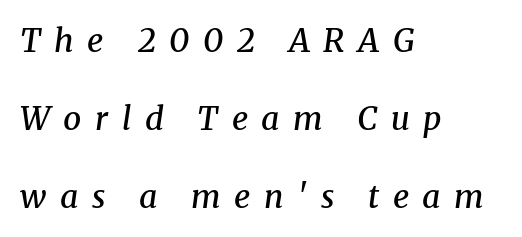
The image shows 32 px semibold serif type, italic (leaning right); set left-aligned, loose line spacing (2.43x), unusually wide letter spacing (+0.42 em), not underlined; medium stroke contrast and a medium x-height.
